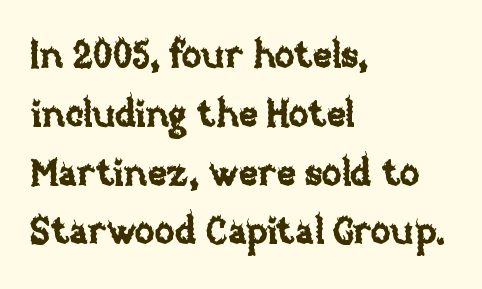
Q: Is the text italic (slanted)? A: No, it is upright.
Q: Is the text underlined? A: No.
Q: How is the paragraph aligned? A: Left-aligned.
Q: Is the spacing between letters normal or unusually wide? A: Normal.
Q: Is the spacing between lines tight, normal or loose? A: Normal.
Q: Width (condensed, normal, or wide)? A: Normal.
Q: Stroke contrast? A: Low.
Q: x-height? A: Large.
Q: Monospaced? A: No.
